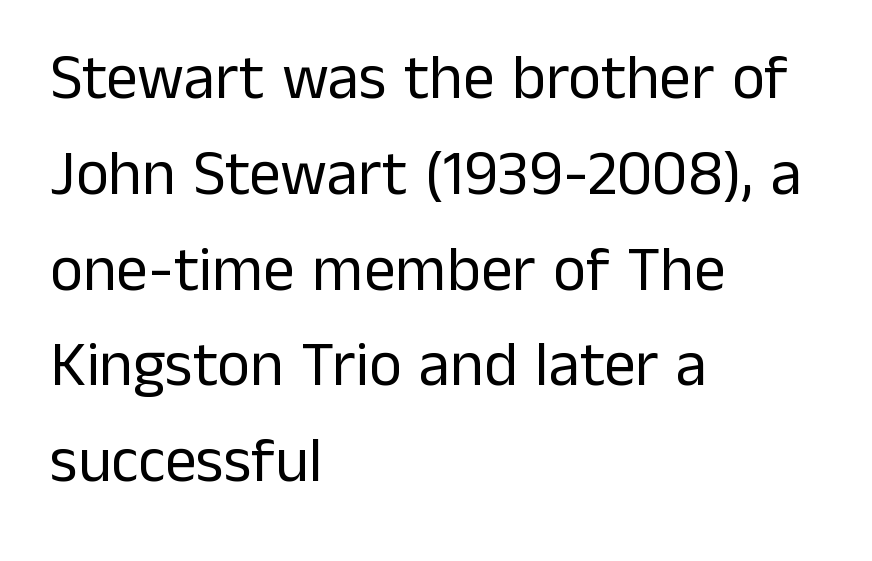
Q: Is the text bold? A: No.
Q: Is the text italic (slanted)? A: No, it is upright.
Q: Is the typeface a serif or a sans-serif typeface? A: Sans-serif.
Q: Is the text underlined? A: No.
Q: How is the paragraph aligned? A: Left-aligned.
Q: Is the spacing between letters normal or unusually wide? A: Normal.
Q: Is the spacing between lines tight, normal or loose? A: Normal.
Q: Width (condensed, normal, or wide)? A: Normal.
Q: Stroke contrast? A: Low.
Q: x-height? A: Medium.
Q: Monospaced? A: No.
